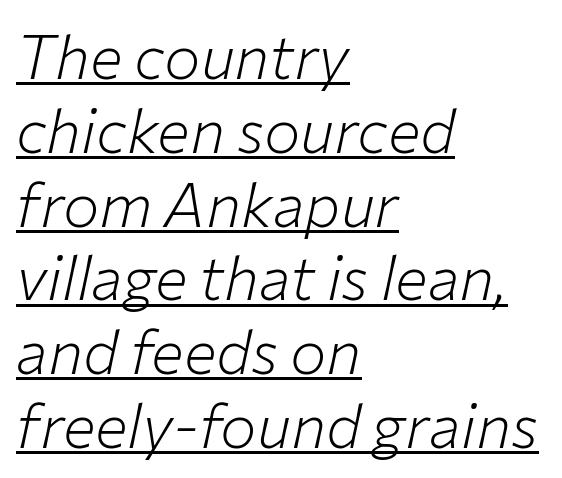
{"italic": "yes", "lean": "right", "slant_degrees": 12, "bold": "no", "weight": "light", "width": "normal", "stroke_contrast": "low", "x_height": "medium", "monospaced": "no", "underline": "yes", "align": "left", "line_spacing_ratio": 1.21, "letter_spacing": "normal", "letter_spacing_em": 0.0, "glyph_px": 61}
